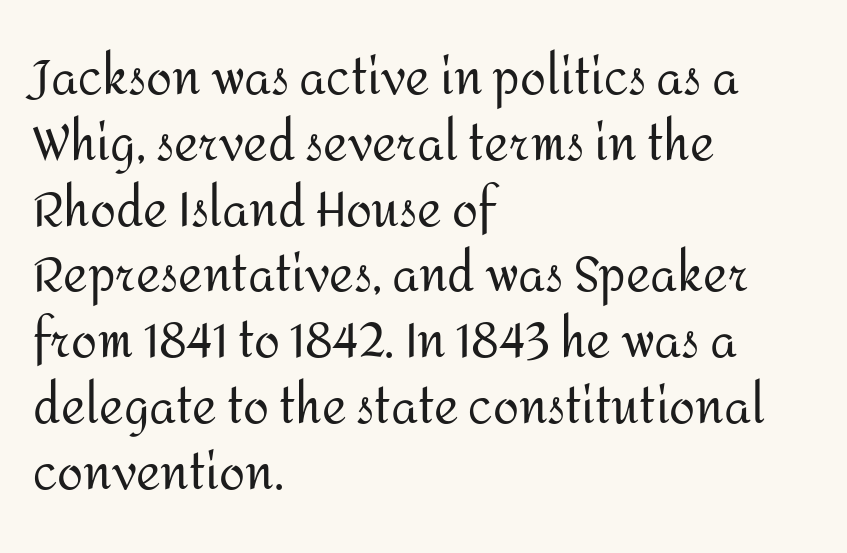
The image shows 47 px regular-weight sans-serif type, upright; set left-aligned, normal line spacing (1.4x), normal letter spacing, not underlined; medium stroke contrast and a medium x-height.
